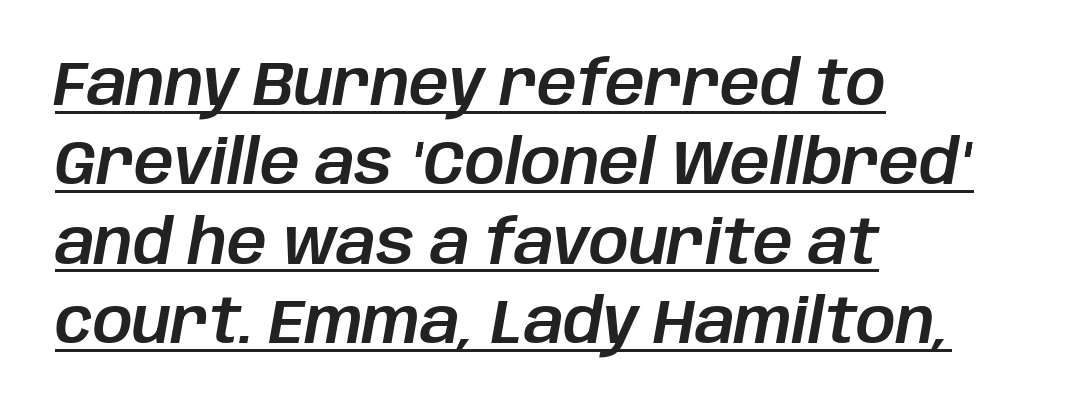
Q: Is the text italic (slanted)? A: Yes, it leans right by about 10 degrees.
Q: Is the text underlined? A: Yes.
Q: How is the paragraph aligned? A: Left-aligned.
Q: Is the spacing between letters normal or unusually wide? A: Normal.
Q: Is the spacing between lines tight, normal or loose? A: Normal.
Q: Width (condensed, normal, or wide)? A: Normal.
Q: Stroke contrast? A: Low.
Q: x-height? A: Large.
Q: Monospaced? A: No.
